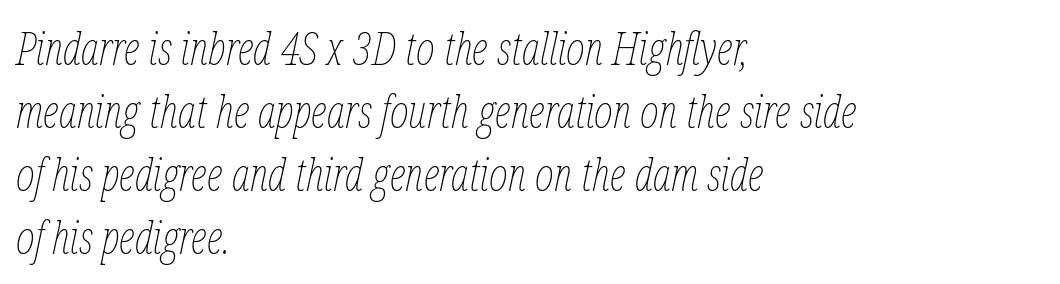
The image shows 45 px thin, condensed type, italic (leaning right); set left-aligned, normal line spacing (1.4x), normal letter spacing, not underlined; low stroke contrast and a medium x-height.
